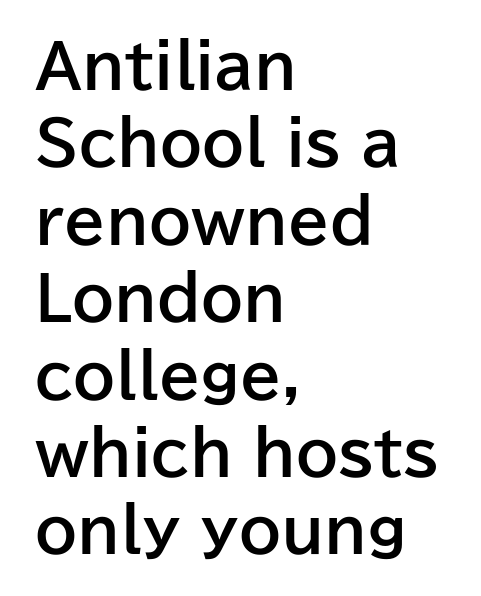
Q: Is the text bold? A: Yes.
Q: Is the text italic (slanted)? A: No, it is upright.
Q: Is the typeface a serif or a sans-serif typeface? A: Sans-serif.
Q: Is the text underlined? A: No.
Q: How is the paragraph aligned? A: Left-aligned.
Q: Is the spacing between letters normal or unusually wide? A: Normal.
Q: Is the spacing between lines tight, normal or loose? A: Normal.
Q: Width (condensed, normal, or wide)? A: Normal.
Q: Stroke contrast? A: Low.
Q: x-height? A: Medium.
Q: Monospaced? A: No.
